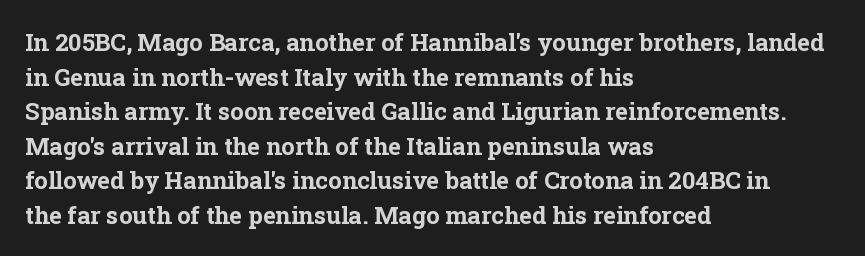
The image shows 24 px bold type, upright; set left-aligned, normal line spacing (1.44x), normal letter spacing, not underlined.
